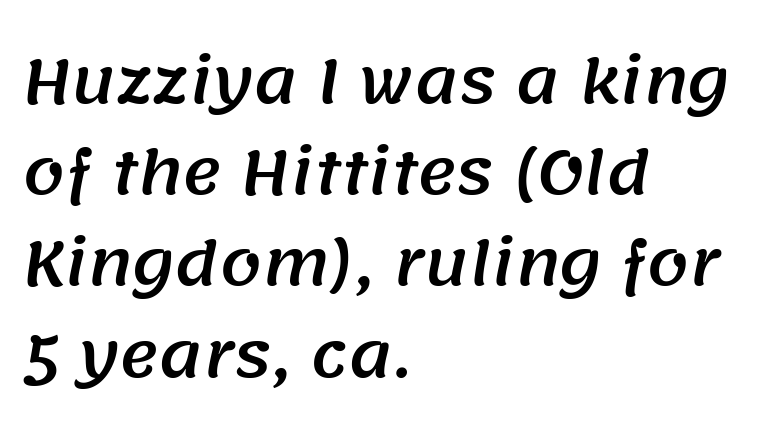
A normal amount of white space separates one row of letters from the next. The space directly below the letters is spotless. Serif or sans? Sans — the stroke terminals are bare. Each line starts at the same left margin while the right side varies. Spacing verdict: proportional, widths tailored to each character.
